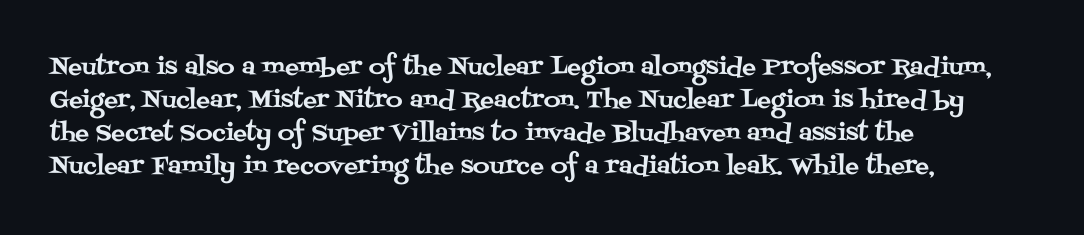
Plain, unruled lines of type. Letter spacing: default. Quick note: interline space is typical. Does the lettering tilt? It doesn't — this is upright. One-word summary of the alignment: left.
